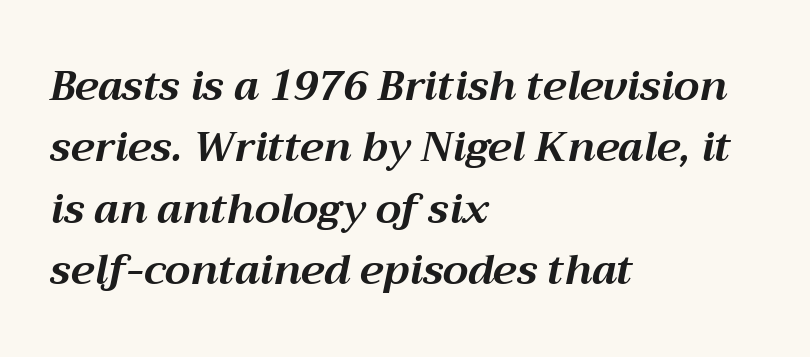
Q: Is the text bold? A: Yes.
Q: Is the text italic (slanted)? A: Yes, it leans right by about 12 degrees.
Q: Is the text underlined? A: No.
Q: How is the paragraph aligned? A: Left-aligned.
Q: Is the spacing between letters normal or unusually wide? A: Normal.
Q: Is the spacing between lines tight, normal or loose? A: Normal.
Q: Width (condensed, normal, or wide)? A: Normal.
Q: Stroke contrast? A: Medium.
Q: x-height? A: Medium.
Q: Monospaced? A: No.
